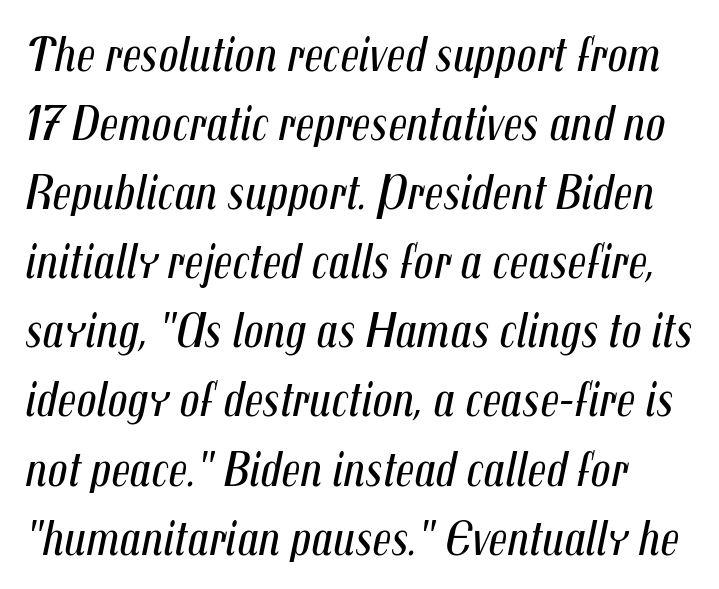
The rows are spaced the way most documents space them. The gaps between neighbouring characters are ordinary and unremarkable. Ink coverage per letter is moderate at most. Leftover space on each line is placed entirely after the last word.
